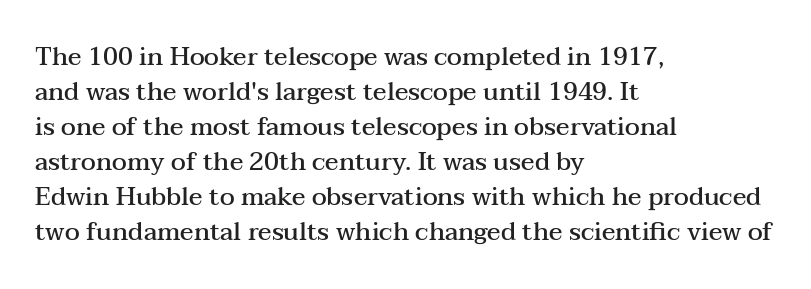
The image shows 25 px text type, upright; set left-aligned, normal line spacing (1.4x), normal letter spacing, not underlined.
